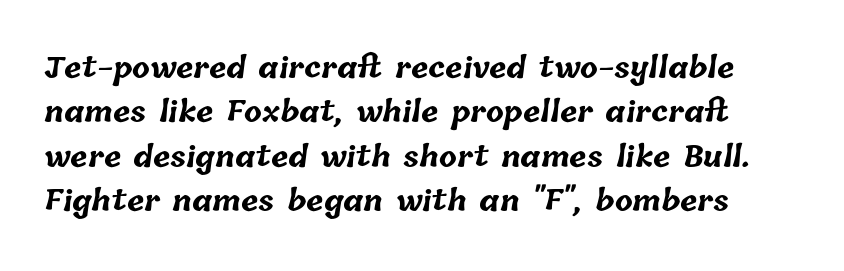
{"bold": "yes", "weight": "bold", "width": "normal", "stroke_contrast": "low", "x_height": "medium", "monospaced": "no", "underline": "no", "line_spacing": "normal", "line_spacing_ratio": 1.53, "letter_spacing": "normal", "letter_spacing_em": 0.0, "glyph_px": 29}
